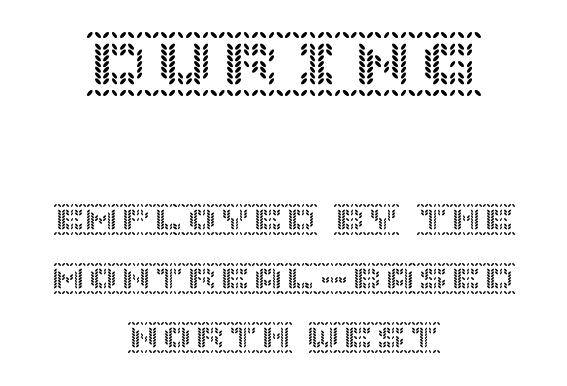
The space beneath each line is pristine and unruled. The type sits square on the baseline with zero lean. Centered paragraph, ragged on both sides. Here the glyphs are tracked normally, forming tight word shapes. The designer gave the opening block more size than the closing block.
